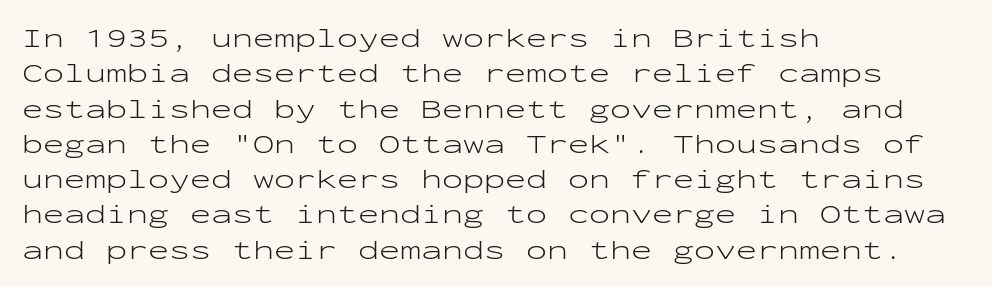
{"serif": "no", "italic": "no", "bold": "no", "weight": "light", "width": "wide", "stroke_contrast": "low", "x_height": "medium", "monospaced": "yes", "underline": "no", "align": "left", "line_spacing": "normal", "line_spacing_ratio": 1.26, "letter_spacing": "normal", "letter_spacing_em": 0.0, "glyph_px": 28}
